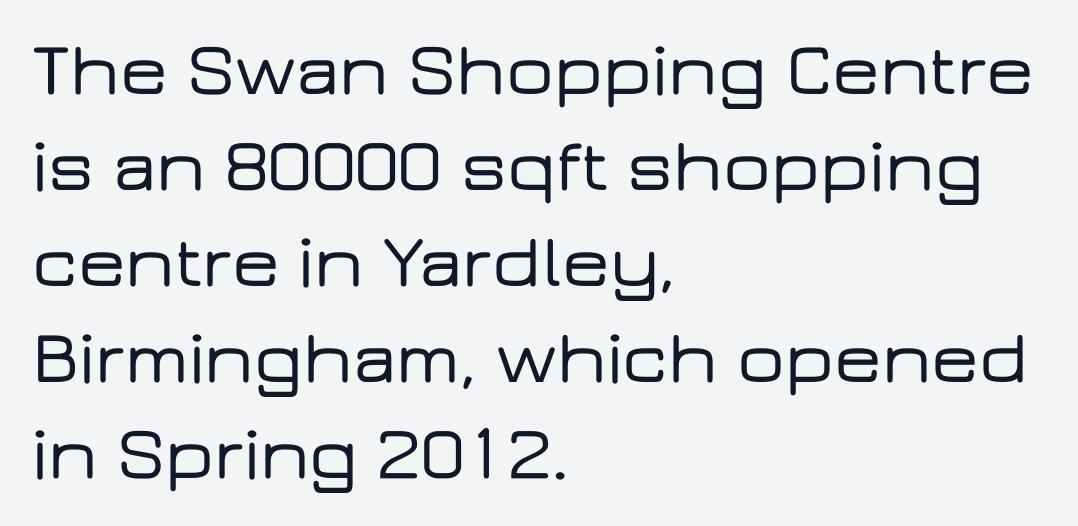
The letters advance in unequal steps, a hallmark of proportional type. Posture: vertical. Check where the strokes stop: nothing finishes them off — pure sans. Is the letter spacing exaggerated? No — it looks like the ordinary default.
